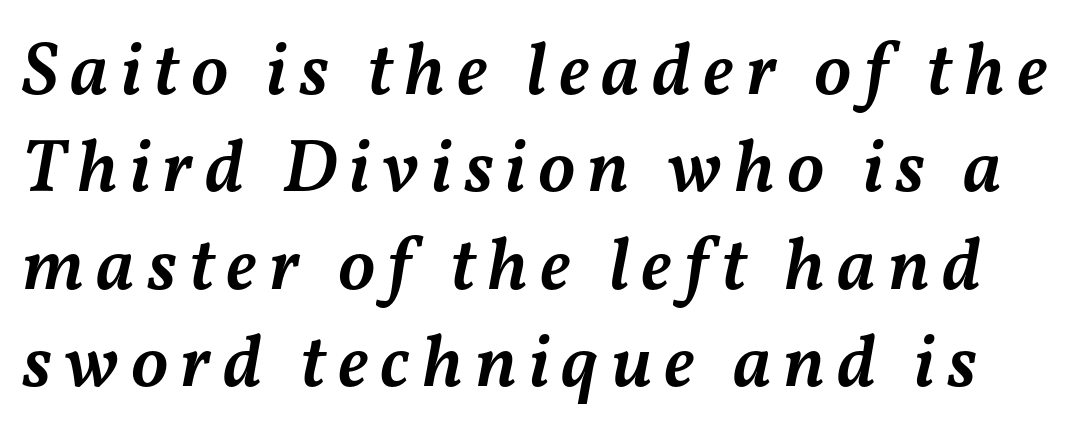
Q: Is the text bold? A: Semi-bold.
Q: Is the text italic (slanted)? A: Yes, it leans right by about 11 degrees.
Q: Is the text underlined? A: No.
Q: Is the spacing between lines tight, normal or loose? A: Normal.
Q: Width (condensed, normal, or wide)? A: Normal.
Q: Stroke contrast? A: Medium.
Q: x-height? A: Medium.
Q: Monospaced? A: No.
